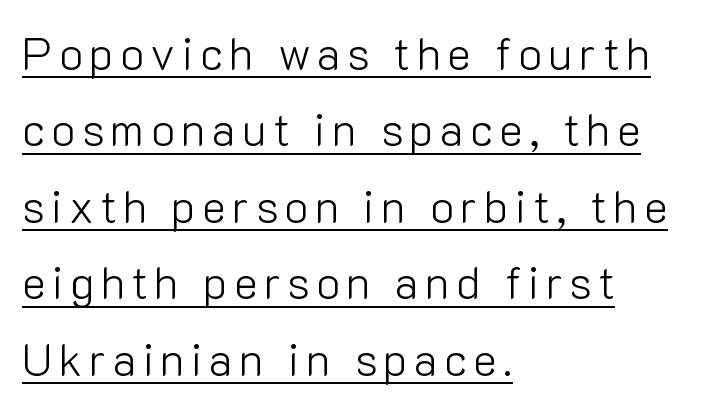
Q: Is the text bold? A: No.
Q: Is the text italic (slanted)? A: No, it is upright.
Q: Is the typeface a serif or a sans-serif typeface? A: Sans-serif.
Q: Is the text underlined? A: Yes.
Q: How is the paragraph aligned? A: Left-aligned.
Q: Is the spacing between lines tight, normal or loose? A: Normal.
Q: Width (condensed, normal, or wide)? A: Normal.
Q: Stroke contrast? A: Low.
Q: x-height? A: Medium.
Q: Monospaced? A: No.
